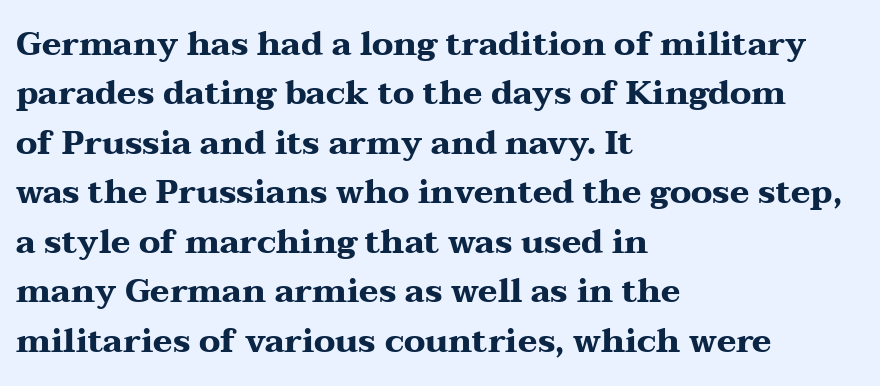
{"serif": "yes", "italic": "no", "bold": "yes", "weight": "heavy", "width": "wide", "stroke_contrast": "medium", "x_height": "medium", "monospaced": "no", "underline": "no", "align": "left", "line_spacing": "normal", "line_spacing_ratio": 1.5, "letter_spacing": "normal", "letter_spacing_em": 0.0, "glyph_px": 33}
